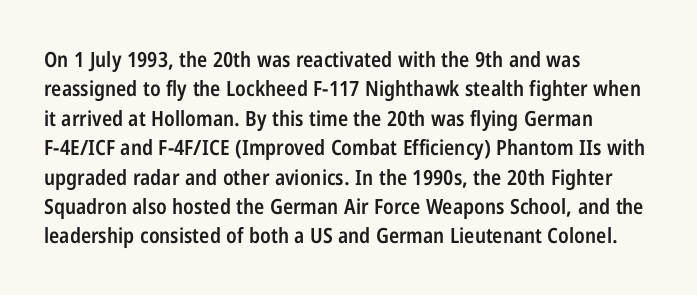
{"italic": "no", "bold": "semi", "underline": "no", "align": "left", "line_spacing": "normal", "line_spacing_ratio": 1.4, "letter_spacing": "normal", "letter_spacing_em": 0.0, "glyph_px": 21}
